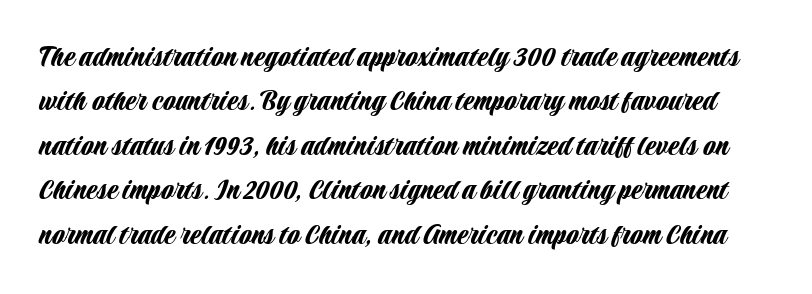
Here the designer chose a conventional face with non-uniform glyph widths. Interline gaps are of average width in this sample. Typographically, this falls in the sans-serif category.
